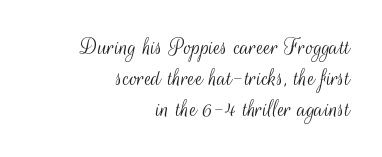
{"bold": "no", "underline": "no", "align": "right", "line_spacing_ratio": 1.19, "letter_spacing": "normal", "letter_spacing_em": 0.0, "glyph_px": 26}
